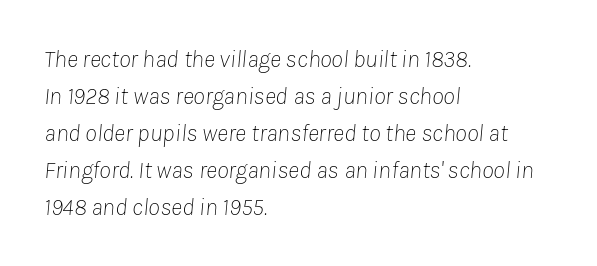
If you measured baseline to baseline, you'd find a middling distance. This rendering uses left alignment, leaving the right contour irregular. The font sits on the lighter half of the weight spectrum, regular included. Rendered with sloped, italic letterforms. Just letters on the line, the space beneath them empty. The gaps between neighbouring characters are ordinary and unremarkable.
